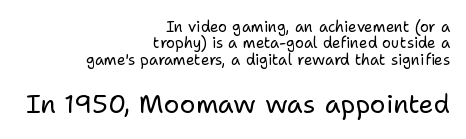
The image shows 26 px text type, upright; set right-aligned, tight line spacing (1.1x), normal letter spacing, not underlined; the second (bottom) block is 1.73x larger.
